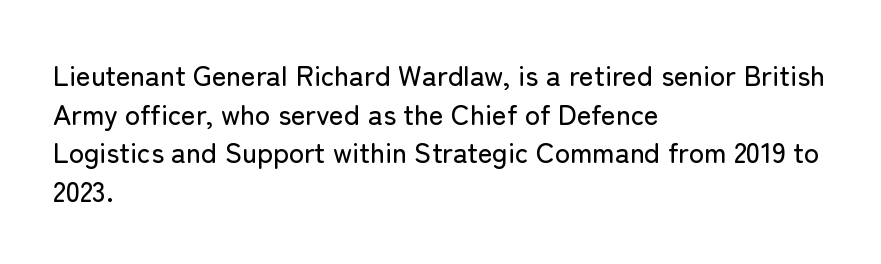
The image shows 28 px sans-serif type, upright; set left-aligned, normal line spacing (1.38x), normal letter spacing, not underlined; low stroke contrast and a medium x-height.
